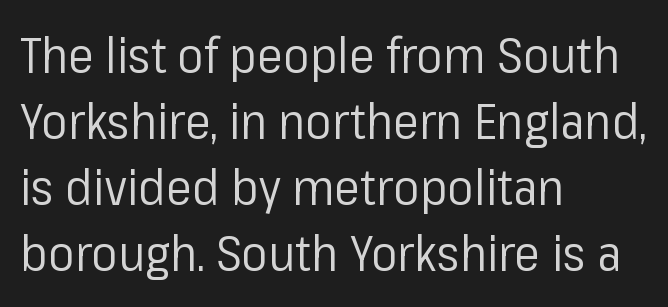
The image shows 49 px regular-weight sans-serif type, upright; set left-aligned, normal line spacing (1.35x), normal letter spacing, not underlined; low stroke contrast and a medium x-height.
